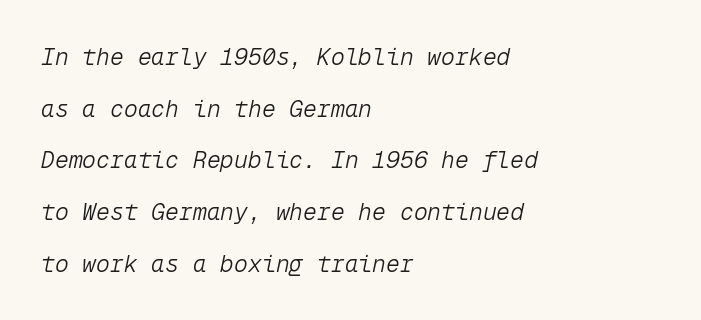
Rendered with sloped, italic letterforms. Counters stay open thanks to moderate or lighter strokes. The words here are not underlined. This sample trades compactness for vertical openness between lines. Characters follow at the spacing the type designer built in. Typeset ragged right — the left edge is the straight one.
